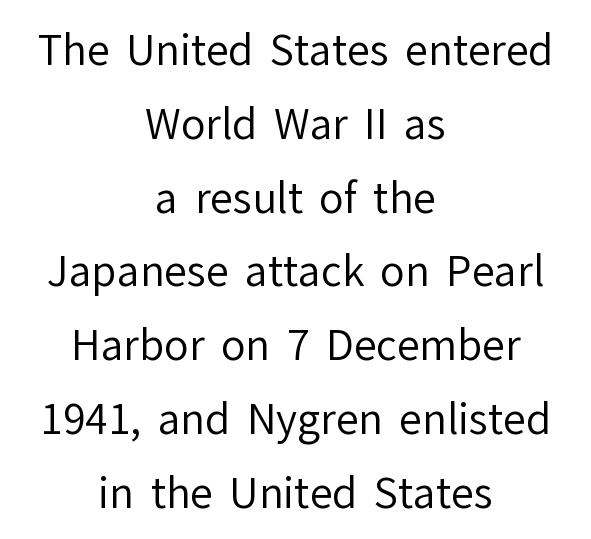
The image shows 41 px regular-weight sans-serif type, upright; set centered, line spacing 1.8x, normal letter spacing, not underlined; low stroke contrast and a medium x-height.
